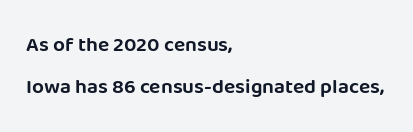
The image shows 21 px text type, upright; set left-aligned, loose line spacing (2.0x), normal letter spacing, not underlined.
